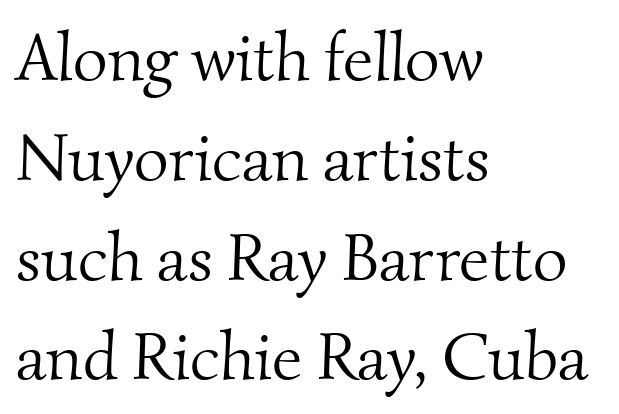
The image shows 67 px light serif type; set left-aligned, normal line spacing (1.49x), normal letter spacing, not underlined; medium stroke contrast and a small x-height.
